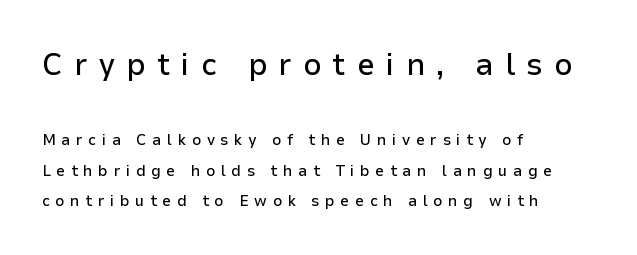
One-word summary of the alignment: left. The passage shown stacks its lines with a broad gap. Is this a sans? Yes — the strokes have no serifs. Bigger letters appear in the top chunk; the bottom chunk is reduced.
